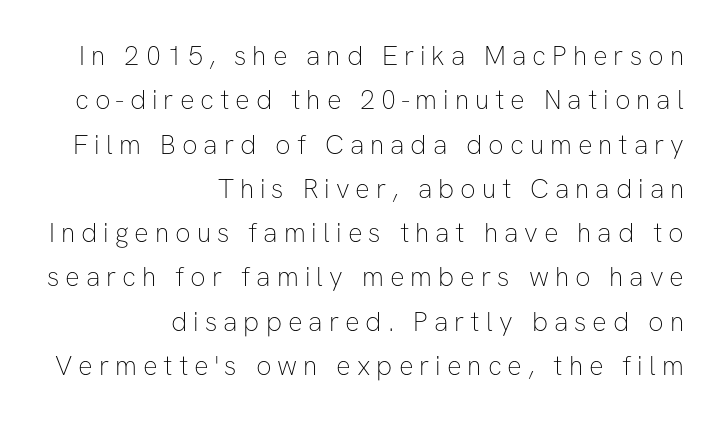
Summary of vertical rhythm: regular, with standard interline spacing. The line texture is sparse and dotted thanks to wide tracking. Caption: face not bold, strokes unweighted. Tall strokes in this sample are plumb rather than angled.
